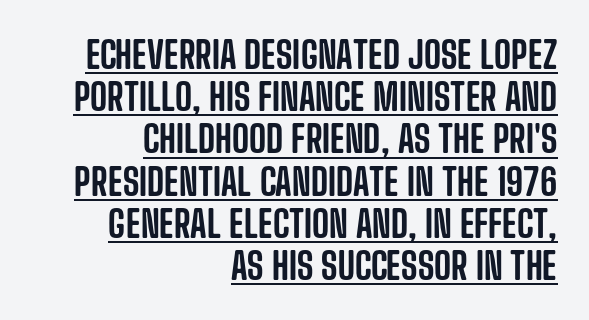
{"serif": "no", "italic": "no", "width": "condensed", "stroke_contrast": "low", "x_height": "large", "monospaced": "no", "underline": "yes", "align": "right", "line_spacing": "tight", "line_spacing_ratio": 1.14, "letter_spacing": "normal", "letter_spacing_em": 0.0, "glyph_px": 37}
